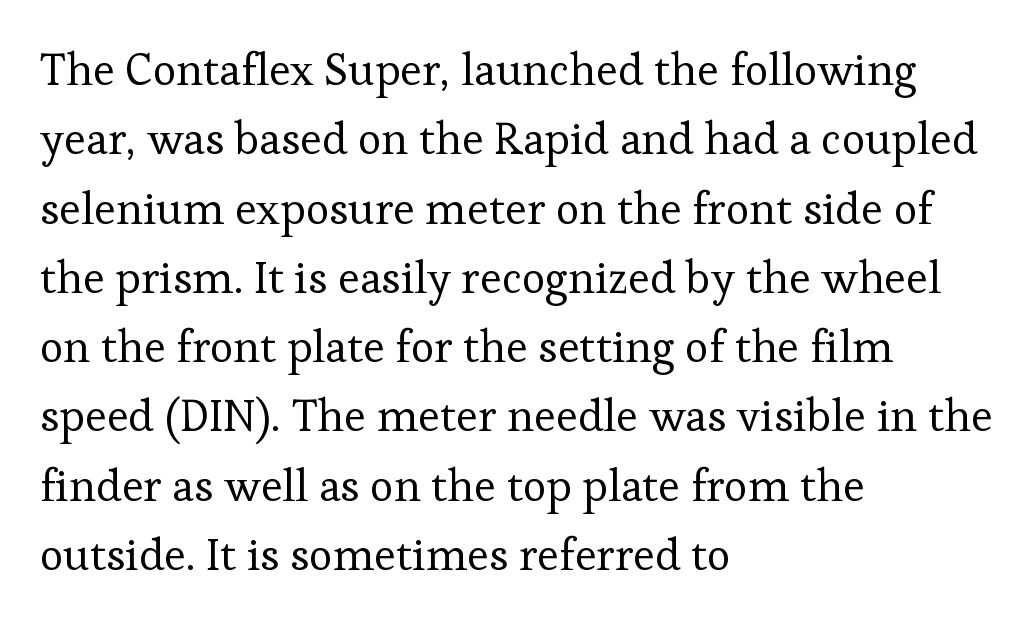
The image shows 45 px regular-weight serif type, upright; set left-aligned, normal line spacing (1.54x), normal letter spacing, not underlined; low stroke contrast and a medium x-height.
